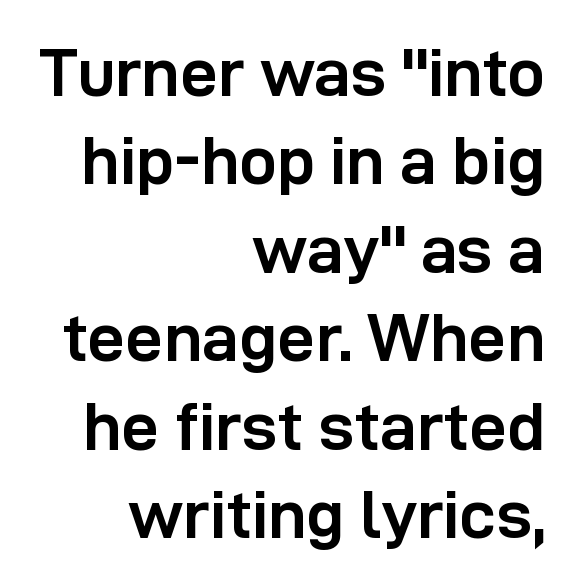
What stands out about the letter spacing? Nothing — it is the standard amount. Note the varied advance widths — an 'i' is clearly narrower than an 'm'. This sample uses an upright cut, with every glyph sitting square on the baseline. Horizontally, the lines are justified to the trailing edge only. Heavy, bold letterforms. The designer went with a sans here, leaving each stem footless.
